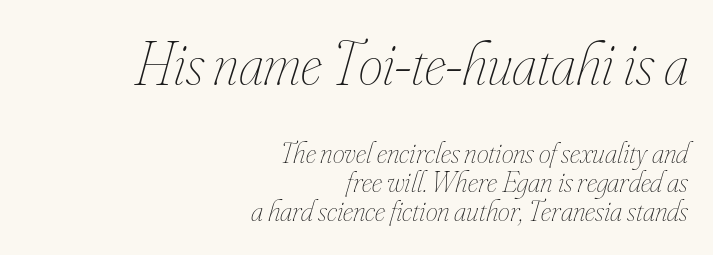
The image shows 61 px thin, condensed type, italic (leaning right); set right-aligned, tight line spacing (0.97x), normal letter spacing, not underlined; the first (top) block is 2.03x larger; low stroke contrast and a small x-height.
